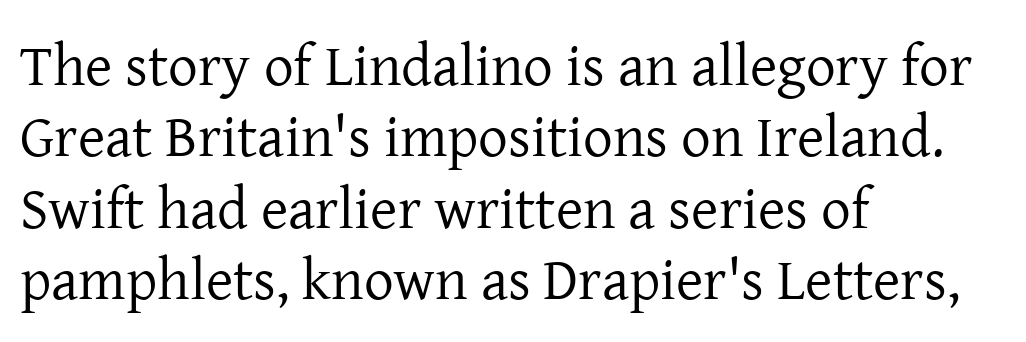
You could call the tracking neutral — neither tight nor loose. Decoration check: the copy has no underline. Little horizontal feet cap the strokes, marking this as serif type. A quiet, ordinary-to-light weight characterises the typeface. Italic: no, the glyphs are upright roman. Do the characters align in a grid? No, the font is proportional.
